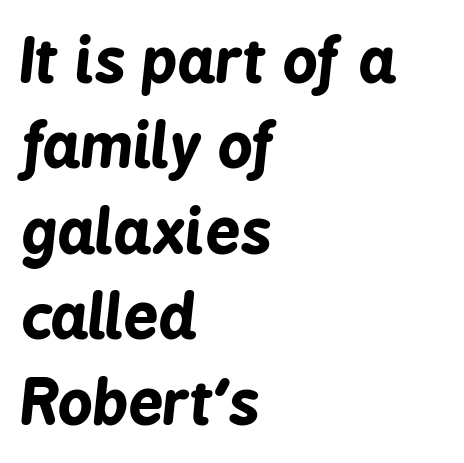
{"italic": "yes", "lean": "right", "slant_degrees": 6, "bold": "yes", "weight": "bold", "width": "condensed", "stroke_contrast": "low", "x_height": "medium", "monospaced": "no", "underline": "no", "align": "left", "line_spacing": "normal", "line_spacing_ratio": 1.4, "letter_spacing": "normal", "letter_spacing_em": 0.0, "glyph_px": 61}
